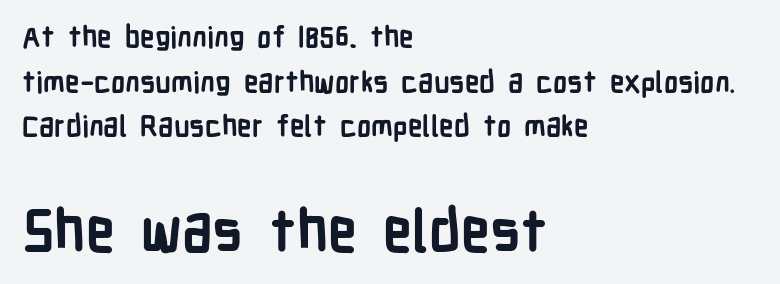
Q: Is the text bold? A: Yes.
Q: Is the text italic (slanted)? A: No, it is upright.
Q: Is the typeface a serif or a sans-serif typeface? A: Sans-serif.
Q: Is the text underlined? A: No.
Q: How is the paragraph aligned? A: Left-aligned.
Q: Is the spacing between letters normal or unusually wide? A: Normal.
Q: Is the spacing between lines tight, normal or loose? A: Normal.
Q: Which block of text is set in a larger size, the first (top) or the second (bottom)? A: The second (bottom) one.
Q: Width (condensed, normal, or wide)? A: Condensed.
Q: Stroke contrast? A: Low.
Q: x-height? A: Medium.
Q: Monospaced? A: No.
